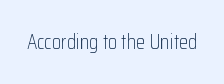
The image shows 21 px text type, upright; set normal letter spacing, not underlined.
